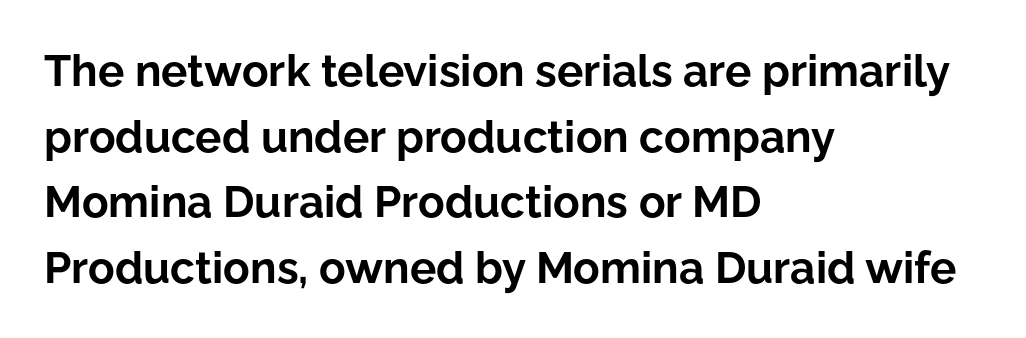
The image shows 44 px bold sans-serif type, upright; set left-aligned, normal line spacing (1.49x), normal letter spacing, not underlined; low stroke contrast and a medium x-height.
